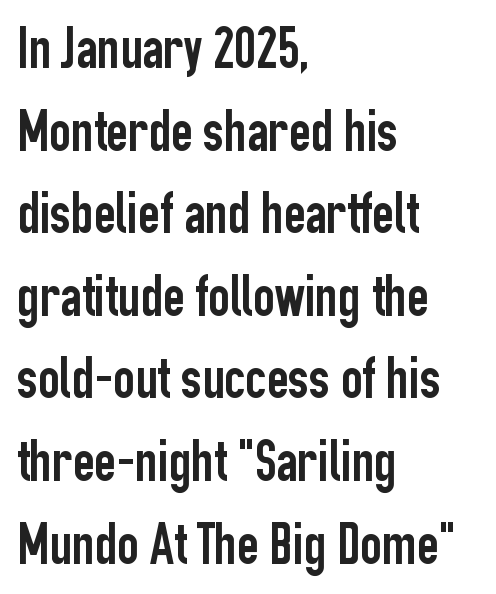
{"serif": "no", "italic": "no", "width": "condensed", "stroke_contrast": "low", "x_height": "medium", "monospaced": "no", "underline": "no", "align": "left", "line_spacing": "normal", "line_spacing_ratio": 1.4, "letter_spacing": "normal", "letter_spacing_em": 0.0, "glyph_px": 59}
